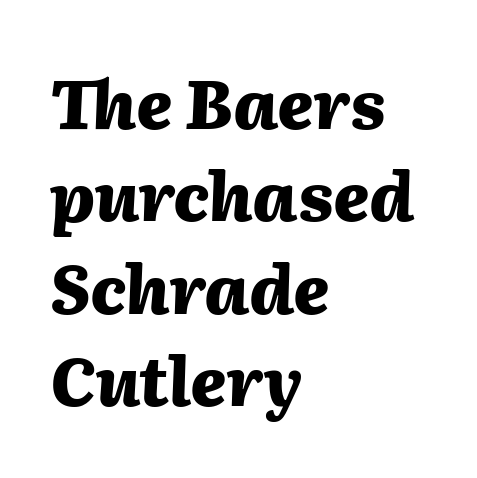
Q: Is the text bold? A: Yes.
Q: Is the text italic (slanted)? A: Yes, it leans right by about 2 degrees.
Q: Is the text underlined? A: No.
Q: How is the paragraph aligned? A: Left-aligned.
Q: Is the spacing between letters normal or unusually wide? A: Normal.
Q: Is the spacing between lines tight, normal or loose? A: Normal.
Q: Width (condensed, normal, or wide)? A: Normal.
Q: Stroke contrast? A: Medium.
Q: x-height? A: Medium.
Q: Monospaced? A: No.
